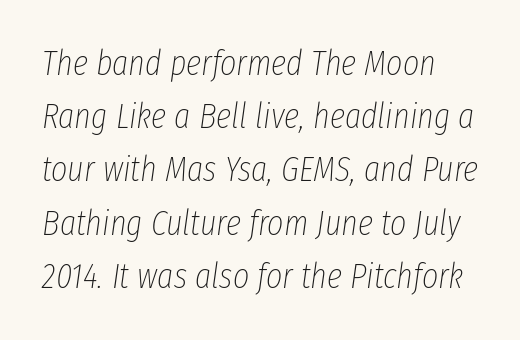
{"italic": "yes", "lean": "right", "slant_degrees": 8, "bold": "no", "weight": "thin", "width": "condensed", "stroke_contrast": "low", "x_height": "medium", "monospaced": "no", "underline": "no", "line_spacing": "normal", "line_spacing_ratio": 1.52, "letter_spacing": "normal", "letter_spacing_em": 0.0, "glyph_px": 35}
